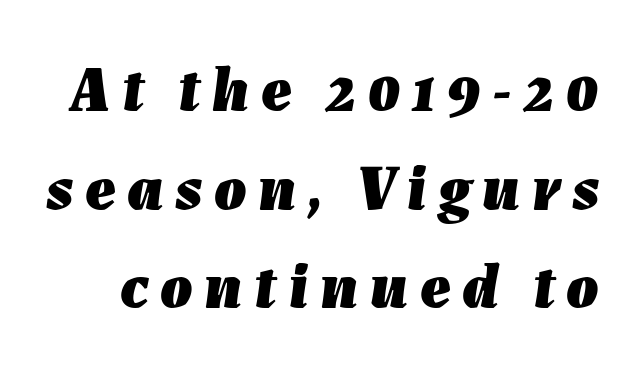
The image shows 64 px heavy type, italic (leaning right); set normal line spacing (1.54x), not underlined; low stroke contrast and a medium x-height.
